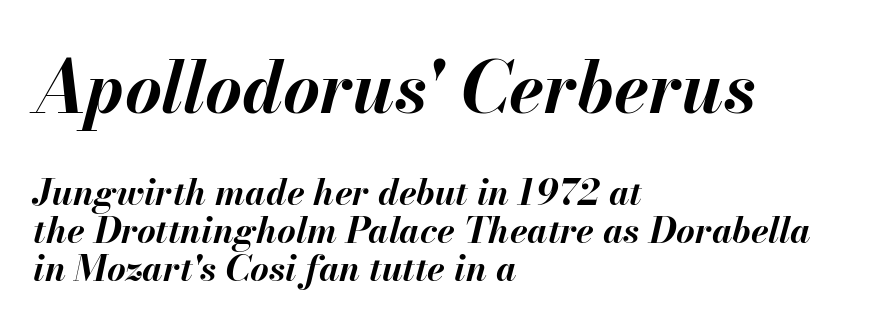
The gaps between neighbouring characters are ordinary and unremarkable. Words float on clear page, feet unadorned. One-word summary of the alignment: left. The rendering applies a slant to the glyphs. The first block has been scaled up relative to the second.
